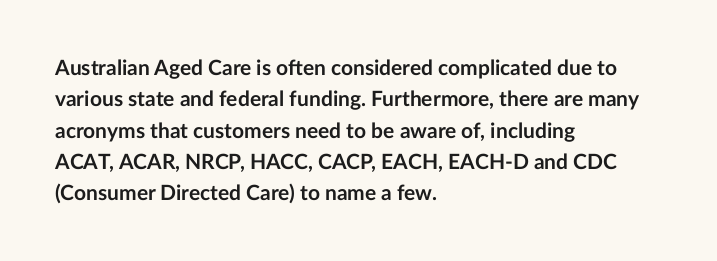
The image shows 21 px bold type, upright; set left-aligned, normal line spacing (1.49x), normal letter spacing, not underlined.
